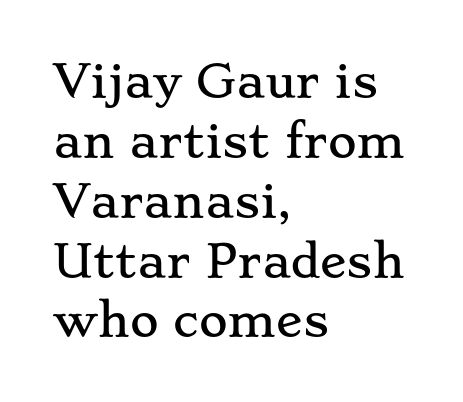
The image shows 44 px wide serif type, upright; set left-aligned, normal line spacing (1.36x), normal letter spacing, not underlined; low stroke contrast and a small x-height.
